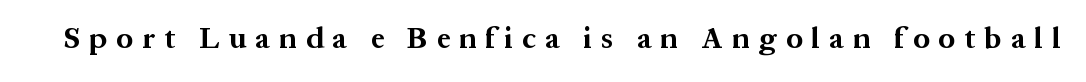
Check where the strokes stop: tiny serifs finish them off. Upright lettering throughout. Here the designer chose a conventional face with non-uniform glyph widths. The type is letterspaced generously, with wide tracking. Quick note: underline off.
